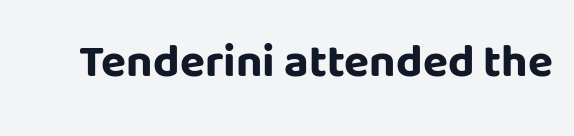
The image shows 46 px bold sans-serif type, upright; set normal letter spacing, not underlined; low stroke contrast and a large x-height.
